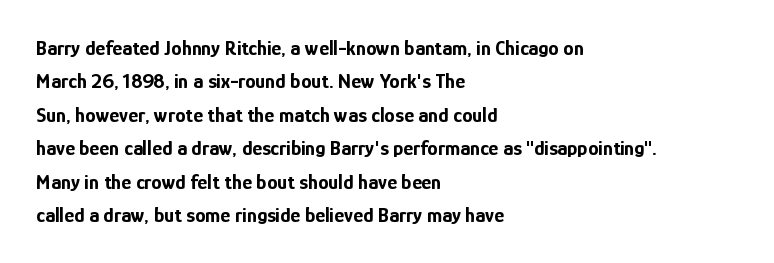
Q: Is the text bold? A: Yes.
Q: Is the text italic (slanted)? A: No, it is upright.
Q: Is the text underlined? A: No.
Q: How is the paragraph aligned? A: Left-aligned.
Q: Is the spacing between letters normal or unusually wide? A: Normal.
Q: Is the spacing between lines tight, normal or loose? A: Normal.
